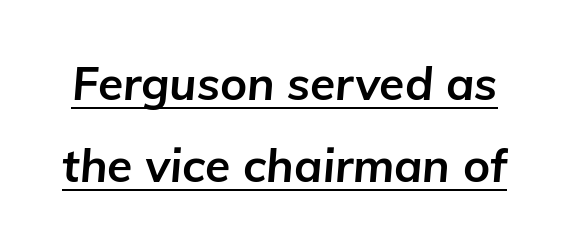
{"italic": "yes", "lean": "right", "slant_degrees": 5, "bold": "yes", "weight": "bold", "width": "normal", "stroke_contrast": "low", "x_height": "medium", "monospaced": "no", "underline": "yes", "line_spacing_ratio": 1.79, "letter_spacing": "normal", "letter_spacing_em": 0.0, "glyph_px": 46}
